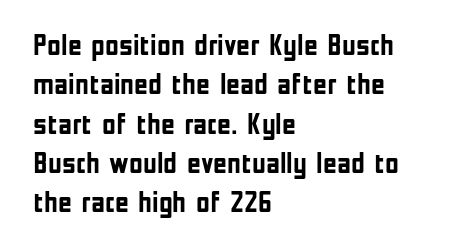
{"serif": "no", "italic": "no", "bold": "yes", "weight": "semibold", "width": "condensed", "stroke_contrast": "low", "x_height": "medium", "monospaced": "no", "underline": "no", "align": "left", "line_spacing": "normal", "line_spacing_ratio": 1.31, "letter_spacing": "normal", "letter_spacing_em": 0.0, "glyph_px": 30}
